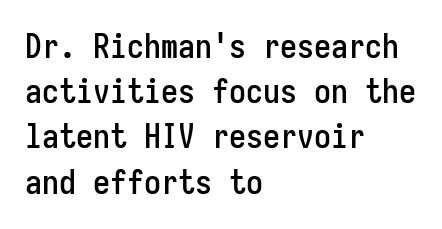
{"serif": "no", "italic": "no", "width": "condensed", "stroke_contrast": "low", "x_height": "medium", "monospaced": "yes", "underline": "no", "align": "left", "line_spacing": "normal", "line_spacing_ratio": 1.33, "letter_spacing": "normal", "letter_spacing_em": 0.0, "glyph_px": 34}
